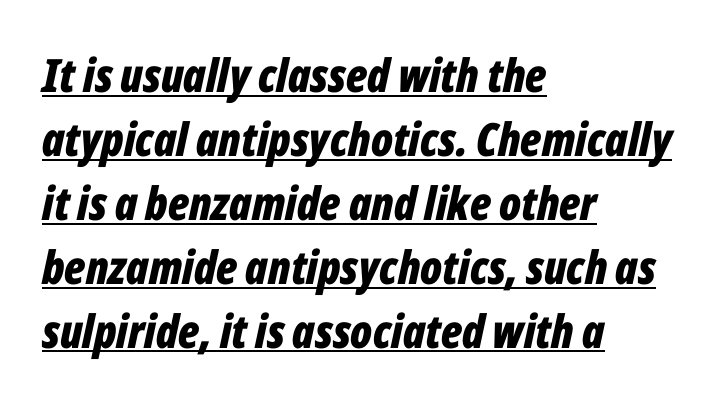
The image shows 46 px bold, condensed type, italic (leaning right); set left-aligned, normal line spacing (1.39x), normal letter spacing, underlined; low stroke contrast and a medium x-height.
